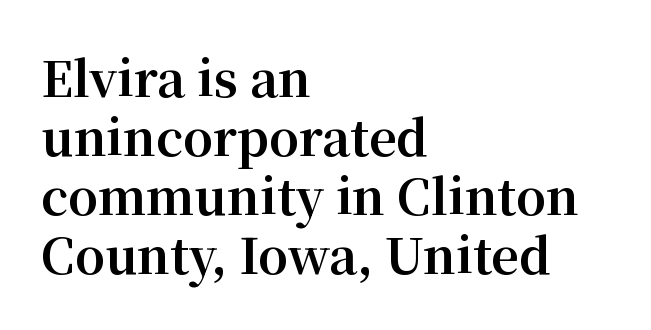
{"serif": "yes", "italic": "no", "bold": "yes", "weight": "bold", "width": "normal", "stroke_contrast": "medium", "x_height": "medium", "monospaced": "no", "underline": "no", "align": "left", "line_spacing_ratio": 1.23, "letter_spacing": "normal", "letter_spacing_em": 0.0, "glyph_px": 48}
